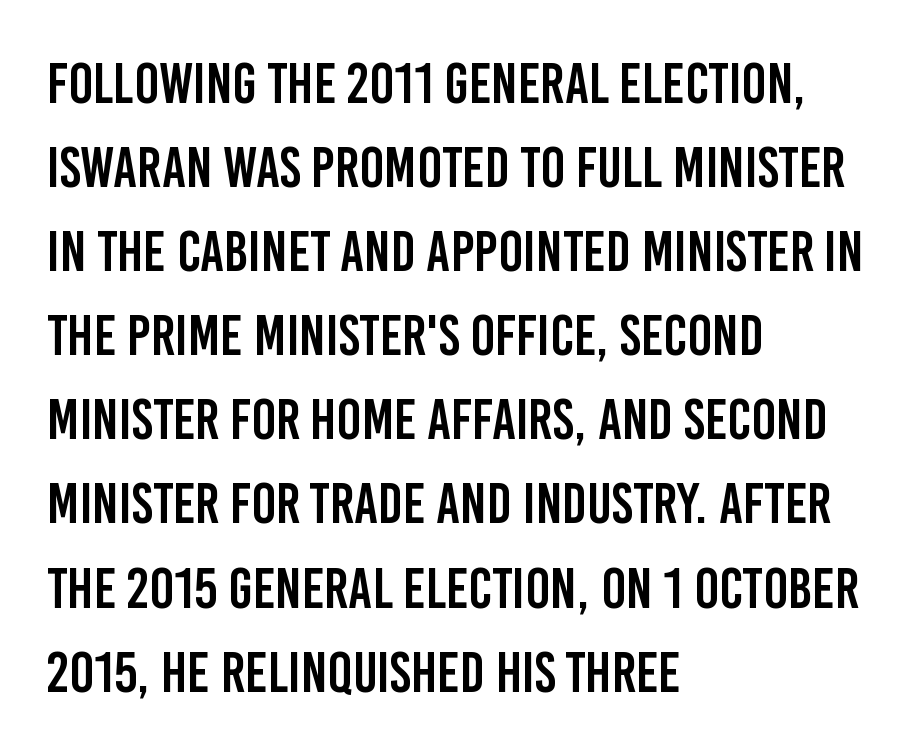
The type sits square on the baseline with zero lean. Caption: multi-line text, flush left, ragged right. Nobody drew a line under any word here. Proportional: the letters do not fall into vertical columns. Are there feet on the stems? There aren't — it's a sans. Spacing between characters is what you'd get straight out of the box.
